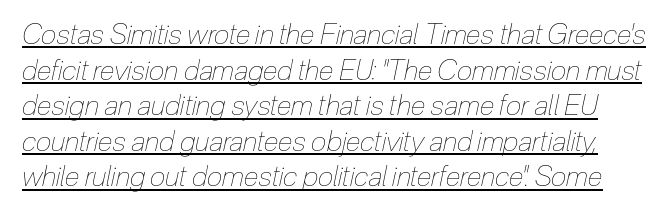
{"italic": "yes", "lean": "right", "slant_degrees": 12, "bold": "no", "weight": "thin", "width": "condensed", "stroke_contrast": "low", "x_height": "medium", "monospaced": "no", "underline": "yes", "line_spacing": "normal", "line_spacing_ratio": 1.27, "letter_spacing": "normal", "letter_spacing_em": 0.0, "glyph_px": 28}
